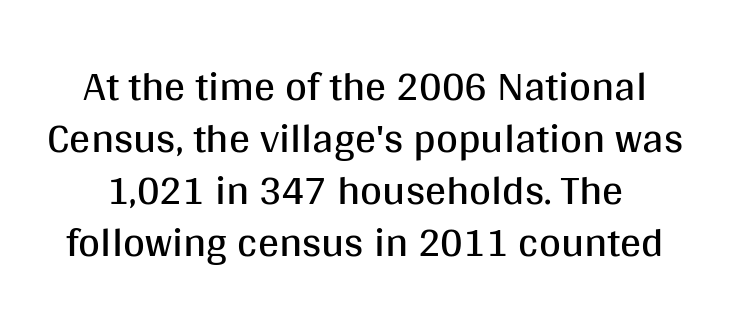
In terms of posture, this sample is upright. The strip under each line holds only bare page. A typesetter would call this proportional, since set widths differ per character. Between one letter and the next there's only the usual sliver of space. Nothing sits at the stroke ends, so this counts as sans-serif.
